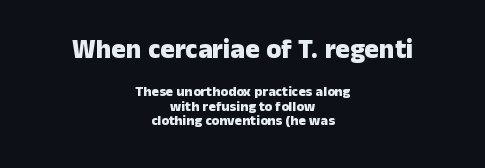
Q: Is the text bold? A: Yes.
Q: Is the text italic (slanted)? A: No, it is upright.
Q: Is the text underlined? A: No.
Q: How is the paragraph aligned? A: Centered.
Q: Is the spacing between letters normal or unusually wide? A: Normal.
Q: Is the spacing between lines tight, normal or loose? A: Tight.
Q: Which block of text is set in a larger size, the first (top) or the second (bottom)? A: The first (top) one.
